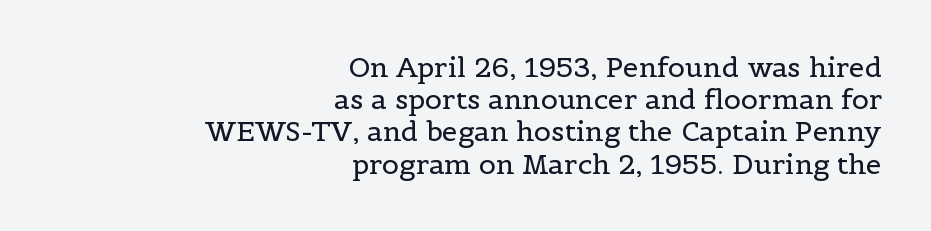
Q: Is the text bold? A: No.
Q: Is the text italic (slanted)? A: No, it is upright.
Q: Is the typeface a serif or a sans-serif typeface? A: Serif.
Q: Is the text underlined? A: No.
Q: How is the paragraph aligned? A: Right-aligned.
Q: Is the spacing between letters normal or unusually wide? A: Normal.
Q: Is the spacing between lines tight, normal or loose? A: Tight.
Q: Width (condensed, normal, or wide)? A: Normal.
Q: x-height? A: Medium.
Q: Monospaced? A: No.
